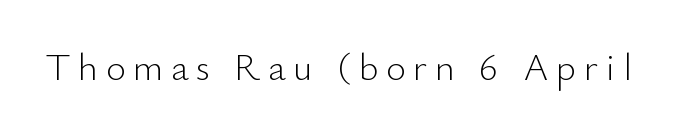
Q: Is the text bold? A: No.
Q: Is the text italic (slanted)? A: No, it is upright.
Q: Is the typeface a serif or a sans-serif typeface? A: Sans-serif.
Q: Is the text underlined? A: No.
Q: Is the spacing between letters normal or unusually wide? A: Unusually wide.
Q: Width (condensed, normal, or wide)? A: Normal.
Q: Stroke contrast? A: Low.
Q: x-height? A: Small.
Q: Monospaced? A: No.
